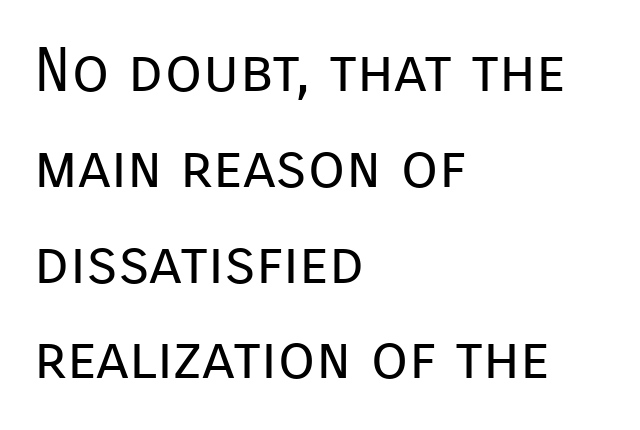
The letters carry no serifs — their stems end cleanly without finishing strokes. This rendering leaves character spacing at its baseline value. This sample is left-justified, so line endings fall wherever the words run out. Note the varied advance widths — an 'i' is clearly narrower than an 'm'. Ascenders rise straight up at ninety degrees.
